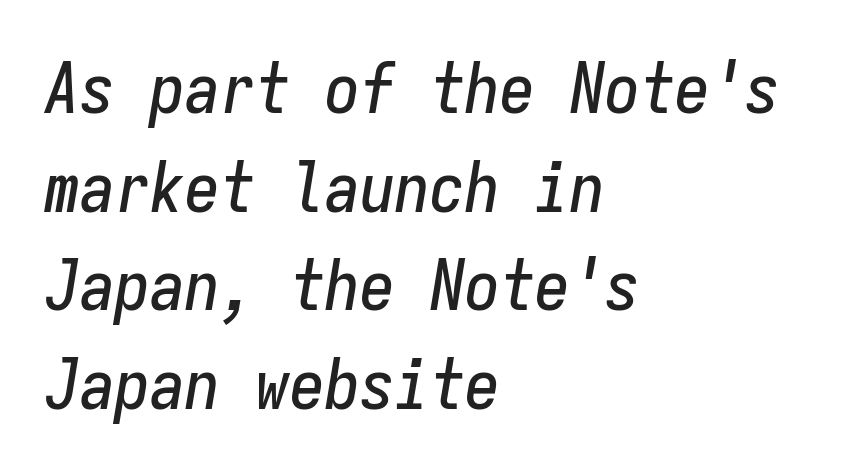
{"italic": "yes", "lean": "right", "slant_degrees": 9, "width": "condensed", "stroke_contrast": "low", "x_height": "medium", "monospaced": "yes", "underline": "no", "align": "left", "line_spacing": "normal", "line_spacing_ratio": 1.41, "letter_spacing": "normal", "letter_spacing_em": 0.0, "glyph_px": 70}
